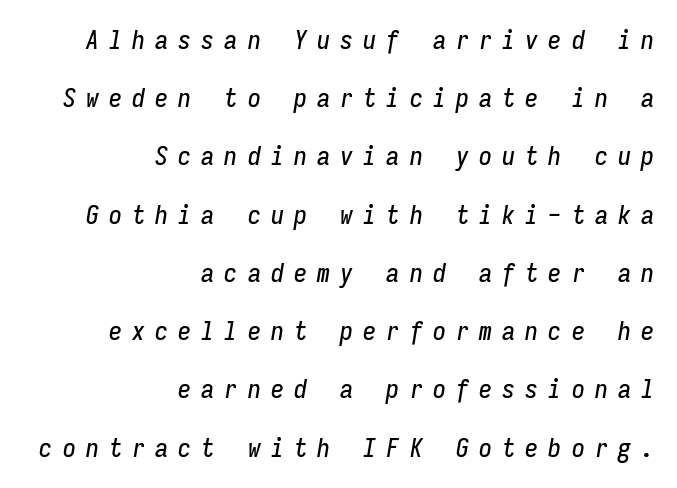
Q: Is the text italic (slanted)? A: Yes, it leans right by about 9 degrees.
Q: Is the text underlined? A: No.
Q: How is the paragraph aligned? A: Right-aligned.
Q: Is the spacing between letters normal or unusually wide? A: Unusually wide.
Q: Is the spacing between lines tight, normal or loose? A: Loose.
